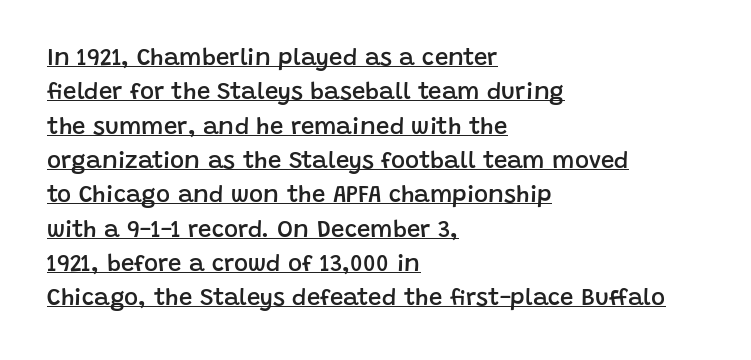
The image shows 24 px text type, upright; set left-aligned, normal line spacing (1.43x), normal letter spacing, underlined.
